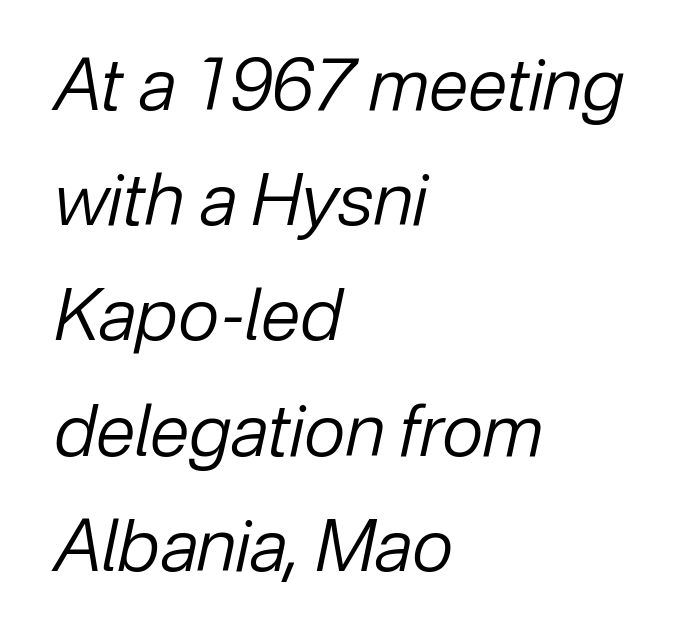
Do the characters align in a grid? No, the font is proportional. The typesetting does not lean heavy: it is not bold. The line texture is even and compact thanks to regular tracking. The lines sit at an ordinary, default distance from one another. Alignment: flush left.
